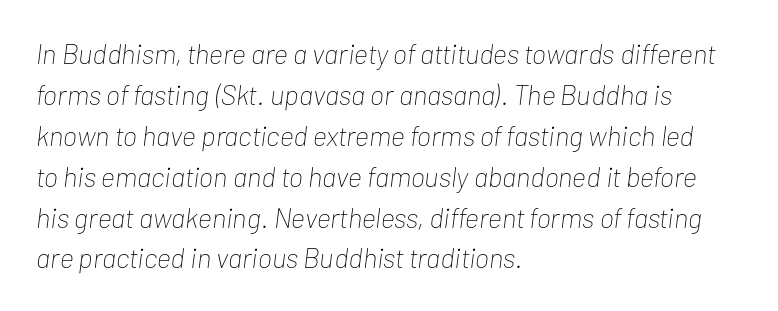
{"italic": "yes", "lean": "right", "slant_degrees": 7, "bold": "no", "weight": "thin", "width": "condensed", "stroke_contrast": "low", "x_height": "medium", "monospaced": "no", "underline": "no", "align": "left", "line_spacing": "normal", "line_spacing_ratio": 1.46, "letter_spacing": "normal", "letter_spacing_em": 0.0, "glyph_px": 28}
